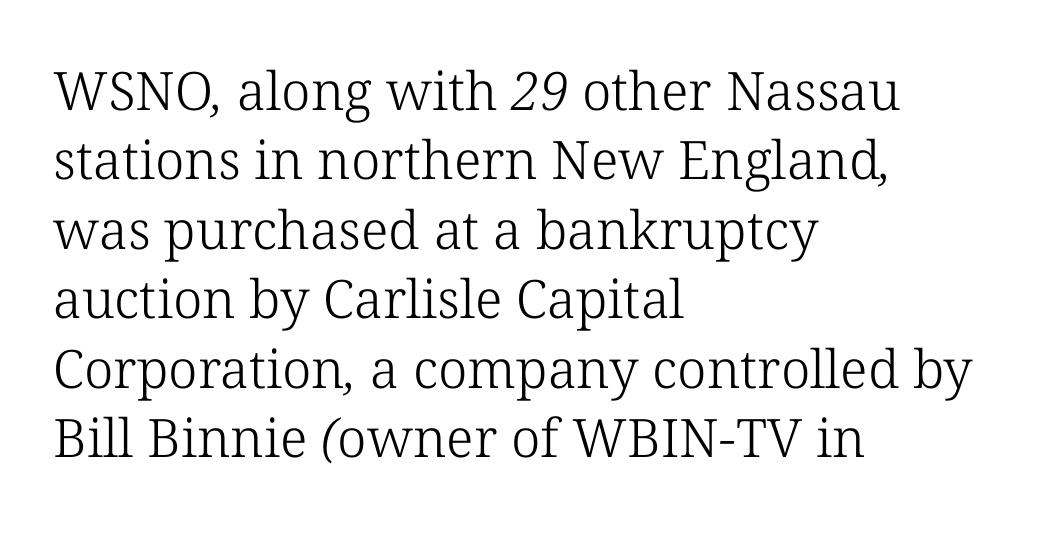
Q: Is the text bold? A: No.
Q: Is the typeface a serif or a sans-serif typeface? A: Serif.
Q: Is the text underlined? A: No.
Q: How is the paragraph aligned? A: Left-aligned.
Q: Is the spacing between letters normal or unusually wide? A: Normal.
Q: Is the spacing between lines tight, normal or loose? A: Normal.
Q: Width (condensed, normal, or wide)? A: Normal.
Q: Stroke contrast? A: Low.
Q: x-height? A: Medium.
Q: Monospaced? A: No.
